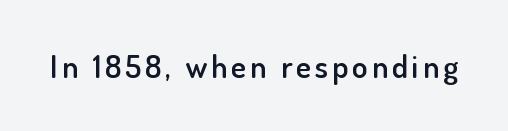
The image shows 32 px semibold sans-serif type, upright; set not underlined; low stroke contrast and a small x-height.
